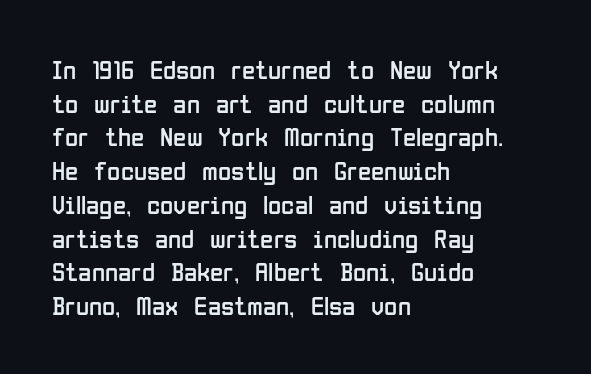
{"italic": "no", "bold": "no", "underline": "no", "align": "left", "line_spacing": "normal", "line_spacing_ratio": 1.25, "letter_spacing": "normal", "letter_spacing_em": 0.0, "glyph_px": 27}
